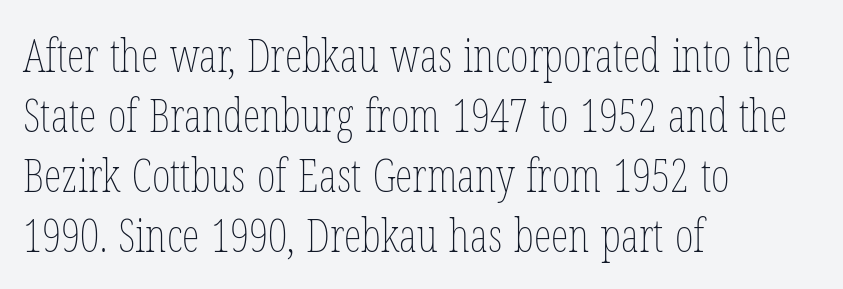
The image shows 45 px thin, condensed type, upright; set left-aligned, normal line spacing (1.33x), normal letter spacing, not underlined; low stroke contrast and a medium x-height.
